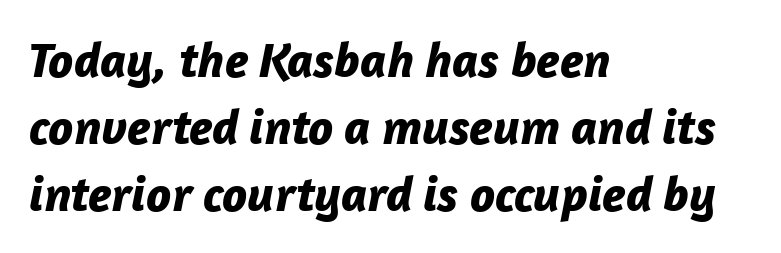
The rendering uses natural spacing where letterforms have individual widths. If you drew a ruler down the left edge, every line would touch it. Notice how descenders clear the ascenders below comfortably — that's standard leading. Any mark beneath the type? The region is blank.
